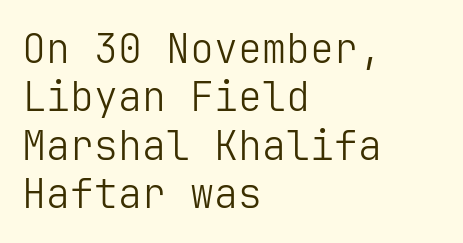
{"serif": "no", "italic": "no", "bold": "no", "weight": "light", "width": "normal", "stroke_contrast": "low", "x_height": "medium", "underline": "no", "align": "left", "line_spacing_ratio": 1.21, "letter_spacing": "normal", "letter_spacing_em": 0.0, "glyph_px": 40}
